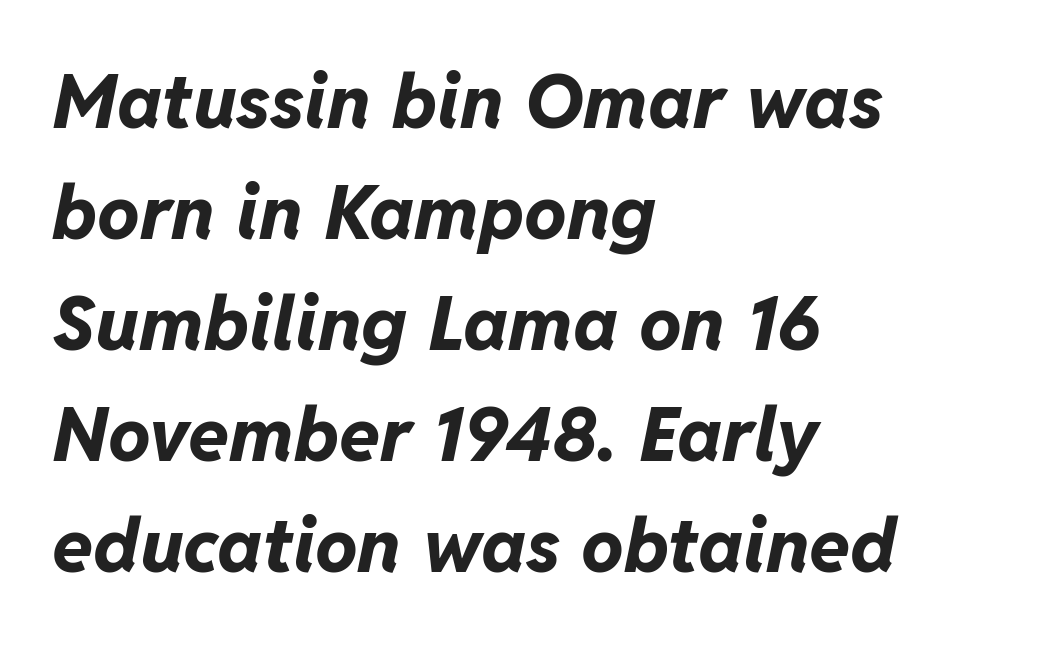
The image shows 75 px bold type, italic (leaning right); set left-aligned, normal line spacing (1.48x), normal letter spacing, not underlined; low stroke contrast and a medium x-height.
